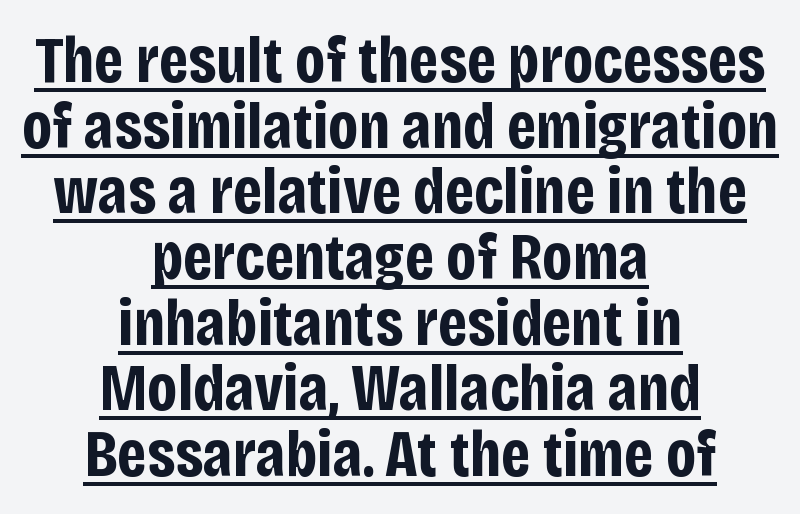
Q: Is the text bold? A: Yes.
Q: Is the text italic (slanted)? A: No, it is upright.
Q: Is the typeface a serif or a sans-serif typeface? A: Sans-serif.
Q: Is the text underlined? A: Yes.
Q: How is the paragraph aligned? A: Centered.
Q: Is the spacing between letters normal or unusually wide? A: Normal.
Q: Is the spacing between lines tight, normal or loose? A: Tight.
Q: Width (condensed, normal, or wide)? A: Condensed.
Q: Stroke contrast? A: Low.
Q: x-height? A: Large.
Q: Monospaced? A: No.
